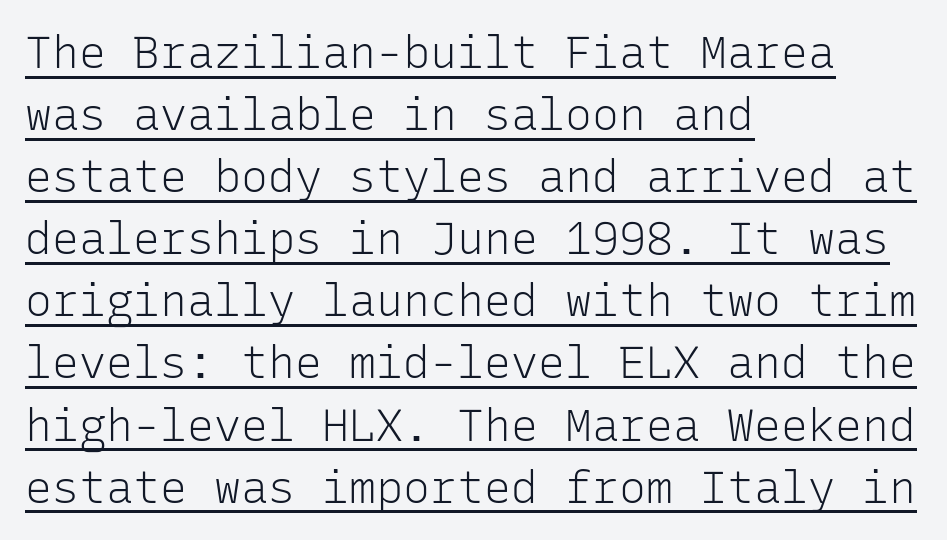
{"serif": "no", "italic": "no", "bold": "no", "weight": "light", "width": "normal", "stroke_contrast": "low", "x_height": "medium", "monospaced": "yes", "underline": "yes", "align": "left", "line_spacing": "normal", "line_spacing_ratio": 1.38, "letter_spacing": "normal", "letter_spacing_em": 0.0, "glyph_px": 45}
